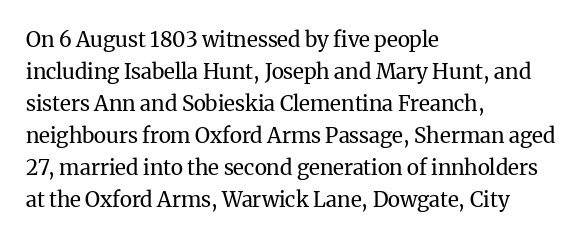
{"italic": "no", "bold": "no", "underline": "no", "align": "left", "line_spacing": "normal", "line_spacing_ratio": 1.52, "letter_spacing": "normal", "letter_spacing_em": 0.0, "glyph_px": 21}
